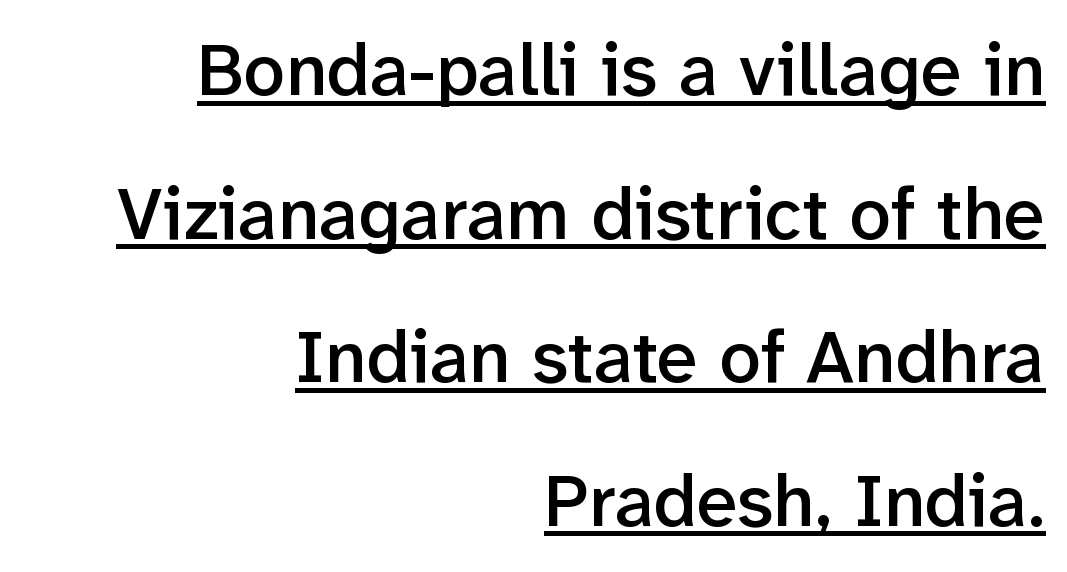
Q: Is the text bold? A: Semi-bold.
Q: Is the text italic (slanted)? A: No, it is upright.
Q: Is the typeface a serif or a sans-serif typeface? A: Sans-serif.
Q: Is the text underlined? A: Yes.
Q: How is the paragraph aligned? A: Right-aligned.
Q: Is the spacing between letters normal or unusually wide? A: Normal.
Q: Is the spacing between lines tight, normal or loose? A: Loose.
Q: Width (condensed, normal, or wide)? A: Normal.
Q: Stroke contrast? A: Low.
Q: x-height? A: Medium.
Q: Monospaced? A: No.
